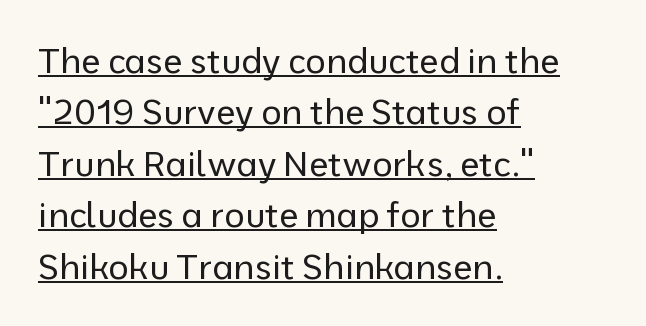
Q: Is the text bold? A: No.
Q: Is the text italic (slanted)? A: No, it is upright.
Q: Is the typeface a serif or a sans-serif typeface? A: Sans-serif.
Q: Is the text underlined? A: Yes.
Q: How is the paragraph aligned? A: Left-aligned.
Q: Is the spacing between letters normal or unusually wide? A: Normal.
Q: Is the spacing between lines tight, normal or loose? A: Normal.
Q: Width (condensed, normal, or wide)? A: Normal.
Q: Stroke contrast? A: Low.
Q: x-height? A: Medium.
Q: Monospaced? A: No.
